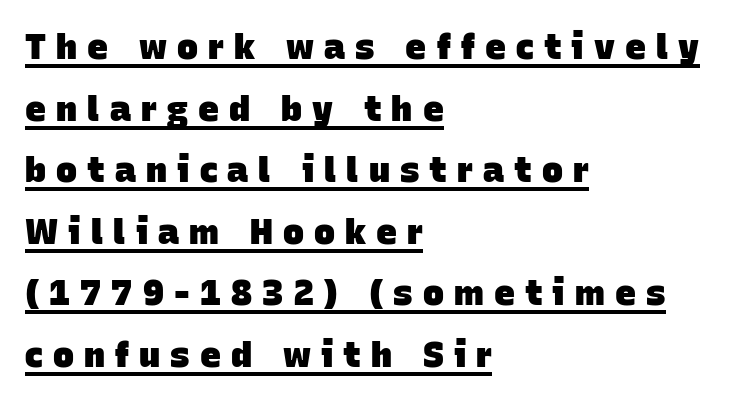
Q: Is the text bold? A: Yes.
Q: Is the typeface a serif or a sans-serif typeface? A: Sans-serif.
Q: Is the text underlined? A: Yes.
Q: How is the paragraph aligned? A: Left-aligned.
Q: Is the spacing between letters normal or unusually wide? A: Unusually wide.
Q: Width (condensed, normal, or wide)? A: Normal.
Q: Stroke contrast? A: Low.
Q: x-height? A: Large.
Q: Monospaced? A: No.
